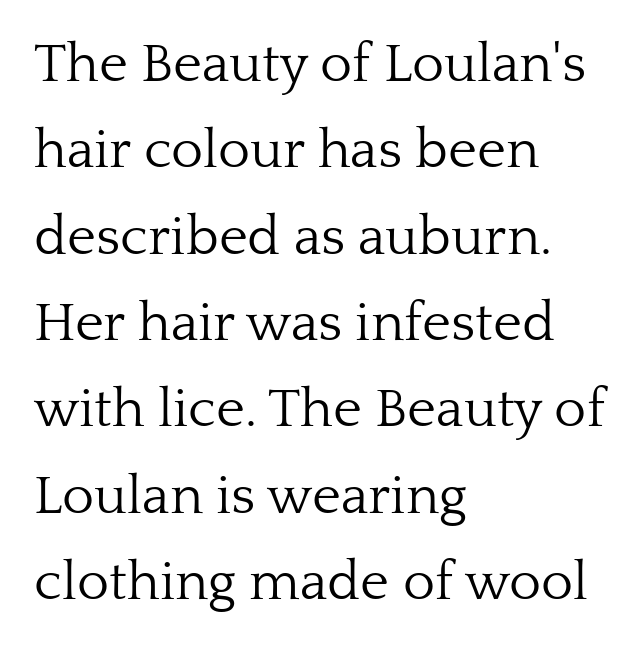
Q: Is the text bold? A: No.
Q: Is the text italic (slanted)? A: No, it is upright.
Q: Is the typeface a serif or a sans-serif typeface? A: Serif.
Q: Is the text underlined? A: No.
Q: How is the paragraph aligned? A: Left-aligned.
Q: Is the spacing between letters normal or unusually wide? A: Normal.
Q: Is the spacing between lines tight, normal or loose? A: Normal.
Q: Width (condensed, normal, or wide)? A: Normal.
Q: Stroke contrast? A: Low.
Q: x-height? A: Medium.
Q: Monospaced? A: No.
